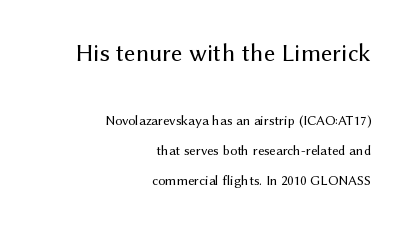
Q: Is the text bold? A: No.
Q: Is the text italic (slanted)? A: No, it is upright.
Q: Is the text underlined? A: No.
Q: How is the paragraph aligned? A: Right-aligned.
Q: Is the spacing between letters normal or unusually wide? A: Normal.
Q: Is the spacing between lines tight, normal or loose? A: Loose.
Q: Which block of text is set in a larger size, the first (top) or the second (bottom)? A: The first (top) one.
